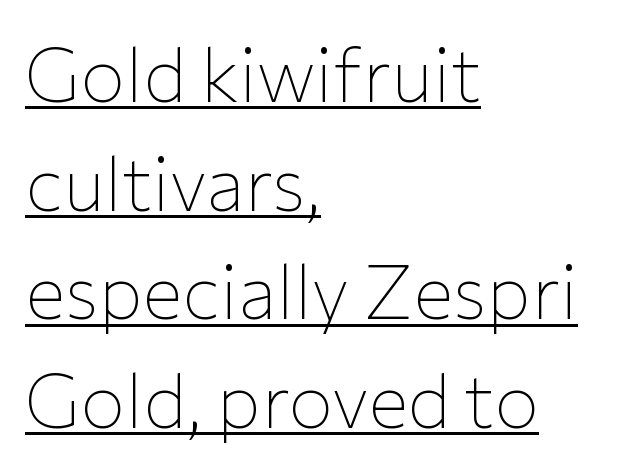
Q: Is the text bold? A: No.
Q: Is the text italic (slanted)? A: No, it is upright.
Q: Is the typeface a serif or a sans-serif typeface? A: Sans-serif.
Q: Is the text underlined? A: Yes.
Q: How is the paragraph aligned? A: Left-aligned.
Q: Is the spacing between letters normal or unusually wide? A: Normal.
Q: Is the spacing between lines tight, normal or loose? A: Normal.
Q: Width (condensed, normal, or wide)? A: Normal.
Q: Stroke contrast? A: Low.
Q: x-height? A: Medium.
Q: Monospaced? A: No.
